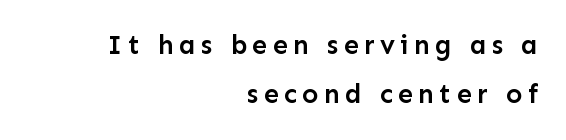
Q: Is the text bold? A: Semi-bold.
Q: Is the text italic (slanted)? A: No, it is upright.
Q: Is the text underlined? A: No.
Q: How is the paragraph aligned? A: Right-aligned.
